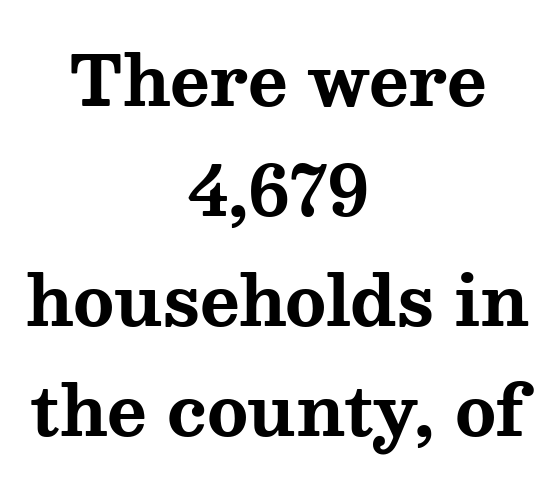
The image shows 68 px bold, wide serif type, upright; set centered, normal line spacing (1.62x), normal letter spacing, not underlined; medium stroke contrast and a medium x-height.
